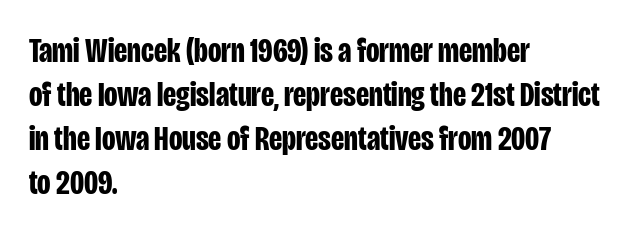
These lines keep a tight, regular rhythm from letter to letter. The baseline area is clear. The lines in this sample share a left origin and differ only in where they stop. Does the type have serifs? No, each stem ends abruptly.
